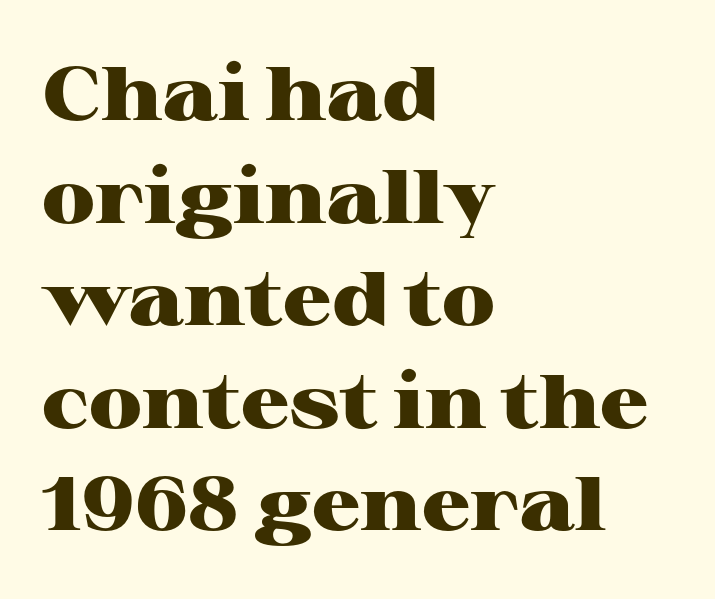
Q: Is the text bold? A: Yes.
Q: Is the text italic (slanted)? A: No, it is upright.
Q: Is the typeface a serif or a sans-serif typeface? A: Serif.
Q: Is the text underlined? A: No.
Q: How is the paragraph aligned? A: Left-aligned.
Q: Is the spacing between letters normal or unusually wide? A: Normal.
Q: Is the spacing between lines tight, normal or loose? A: Normal.
Q: Width (condensed, normal, or wide)? A: Wide.
Q: Stroke contrast? A: High.
Q: x-height? A: Medium.
Q: Monospaced? A: No.
